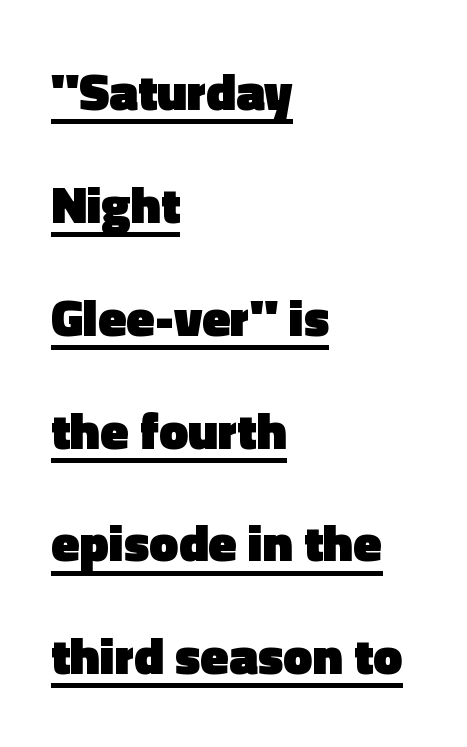
The image shows 52 px heavy sans-serif type, upright; set left-aligned, loose line spacing (2.17x), normal letter spacing, underlined; a medium x-height.
